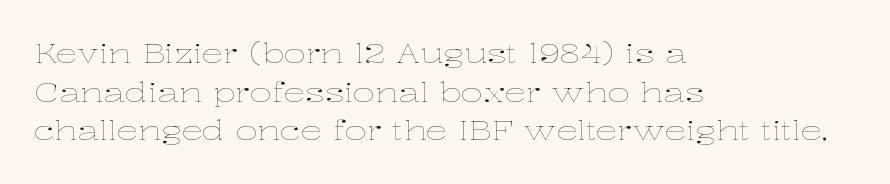
Stroke thickness stays within the range of a standard reading face or lighter. Notice how descenders clear the ascenders below comfortably — that's standard leading. There is no visible air inserted between adjacent glyphs. Casual observation: everything's shoved over to the left. The specimen omits any rule beneath the text block's lines. The letters stand straight up with perfectly vertical stems.
